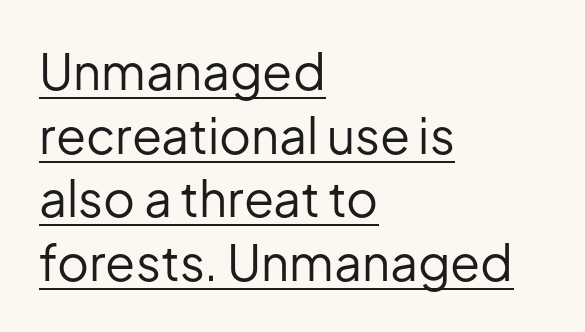
{"serif": "no", "italic": "no", "bold": "no", "weight": "regular", "width": "normal", "stroke_contrast": "low", "x_height": "medium", "monospaced": "no", "underline": "yes", "align": "left", "line_spacing": "normal", "line_spacing_ratio": 1.3, "letter_spacing": "normal", "letter_spacing_em": 0.0, "glyph_px": 49}
